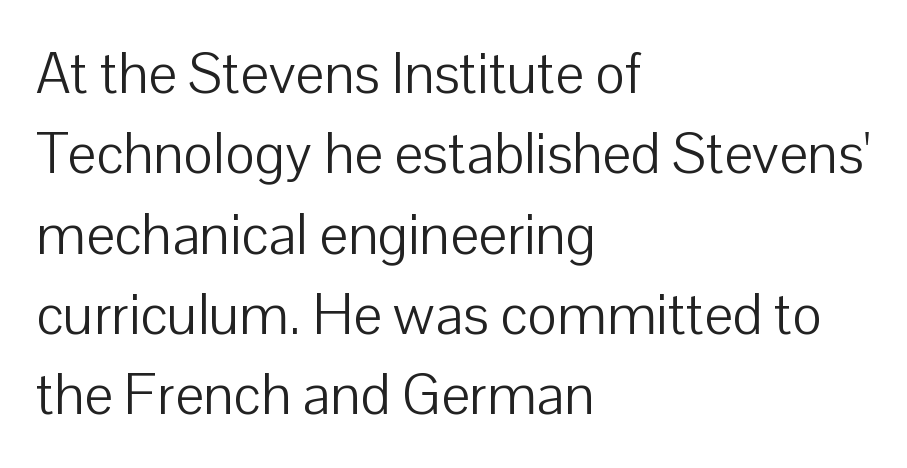
The zone under the glyphs is completely vacant. Do the characters align in a grid? No, the font is proportional. Teacher's note: observe the even left margin — that is flush-left alignment. To sum up the face: it is a sans, with no serifs.
